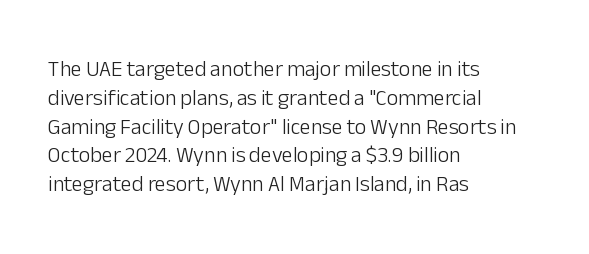
Q: Is the text bold? A: No.
Q: Is the text italic (slanted)? A: No, it is upright.
Q: Is the text underlined? A: No.
Q: How is the paragraph aligned? A: Left-aligned.
Q: Is the spacing between letters normal or unusually wide? A: Normal.
Q: Is the spacing between lines tight, normal or loose? A: Normal.
